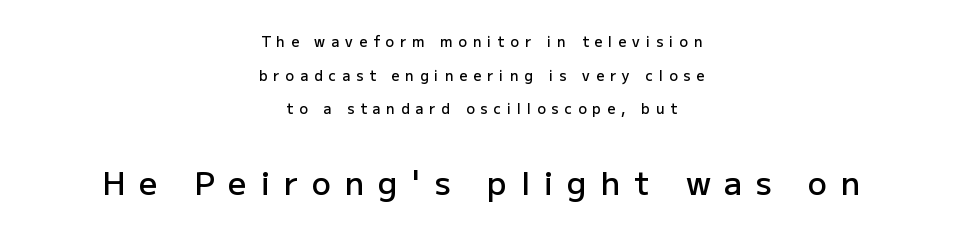
No feet cap the strokes, marking this as sans-serif type. Weight: semibold (demi). The lower block of text is set noticeably larger than the block above it. Characters follow at a spacing far wider than the type designer built in.
